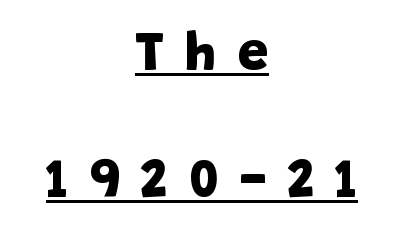
This sample is center-justified, so both line endings float freely. The passage shown is typed in a proportional face where columns would drift. I'd describe the lettering as bold — thick and assertive. You could fit nearly another row in the gap between these rows. Letterform terminals end flat and unadorned throughout the passage. Each word looks stretched out because of the extra space between its letters.
